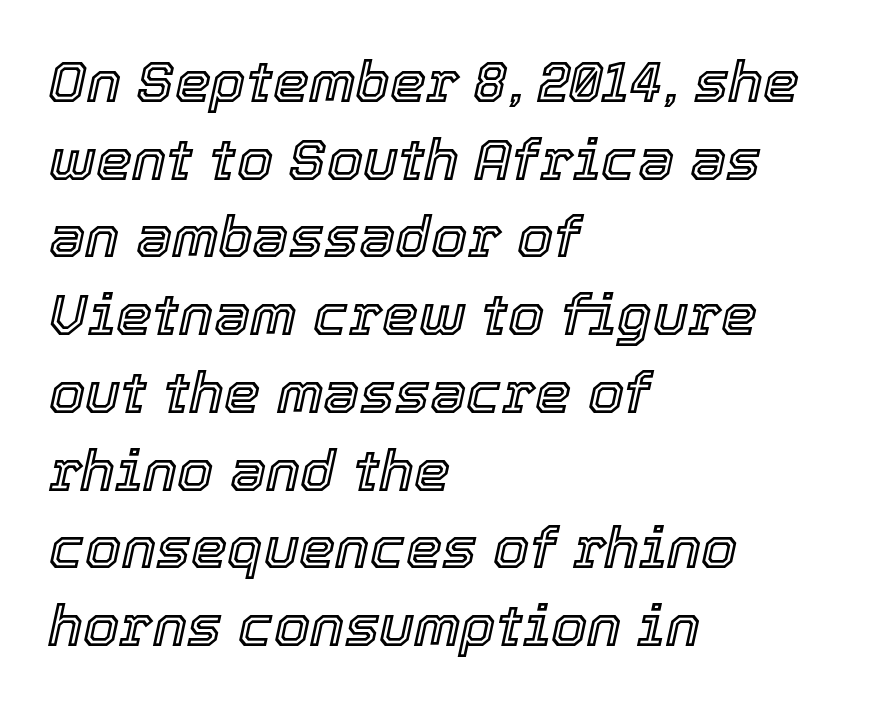
Do the characters align in a grid? No, the font is proportional. In terms of letterspacing, this is plain default setting. The typography opts for an oblique posture over an upright one. Reading down the column, the eye jumps a familiar distance to each next line.
